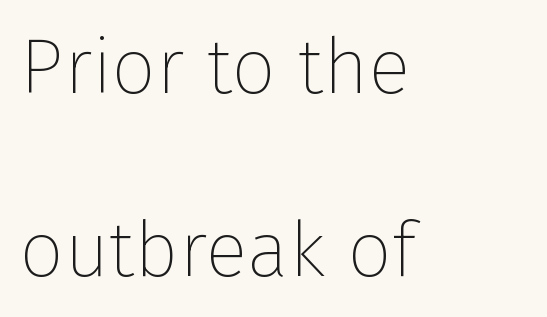
The image shows 78 px thin sans-serif type, upright; set left-aligned, loose line spacing (2.34x), normal letter spacing, not underlined; low stroke contrast and a medium x-height.
